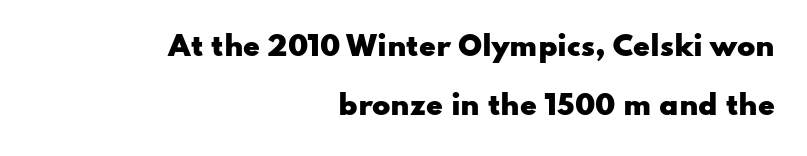
The image shows 27 px bold type, upright; set right-aligned, loose line spacing (2.19x), normal letter spacing, not underlined.
